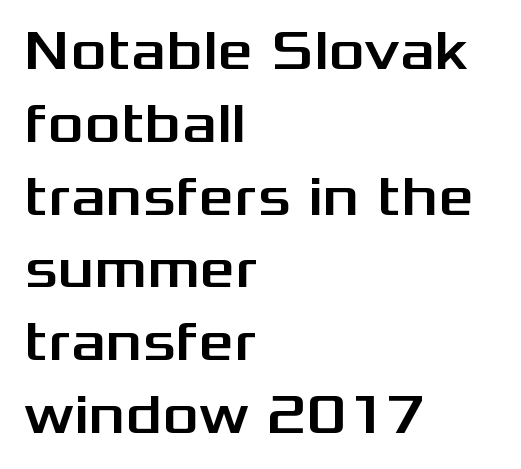
Q: Is the text italic (slanted)? A: No, it is upright.
Q: Is the typeface a serif or a sans-serif typeface? A: Sans-serif.
Q: Is the text underlined? A: No.
Q: How is the paragraph aligned? A: Left-aligned.
Q: Is the spacing between letters normal or unusually wide? A: Normal.
Q: Is the spacing between lines tight, normal or loose? A: Normal.
Q: Width (condensed, normal, or wide)? A: Wide.
Q: Stroke contrast? A: Medium.
Q: x-height? A: Medium.
Q: Monospaced? A: No.
